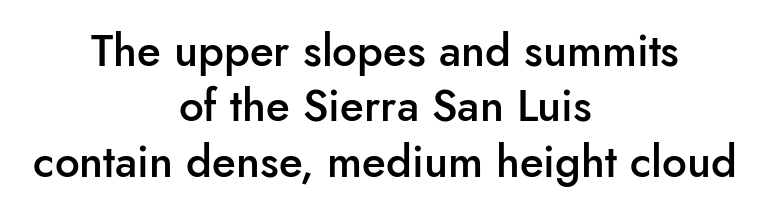
The image shows 44 px semibold sans-serif type, upright; set centered, normal line spacing (1.26x), normal letter spacing, not underlined; low stroke contrast and a small x-height.
